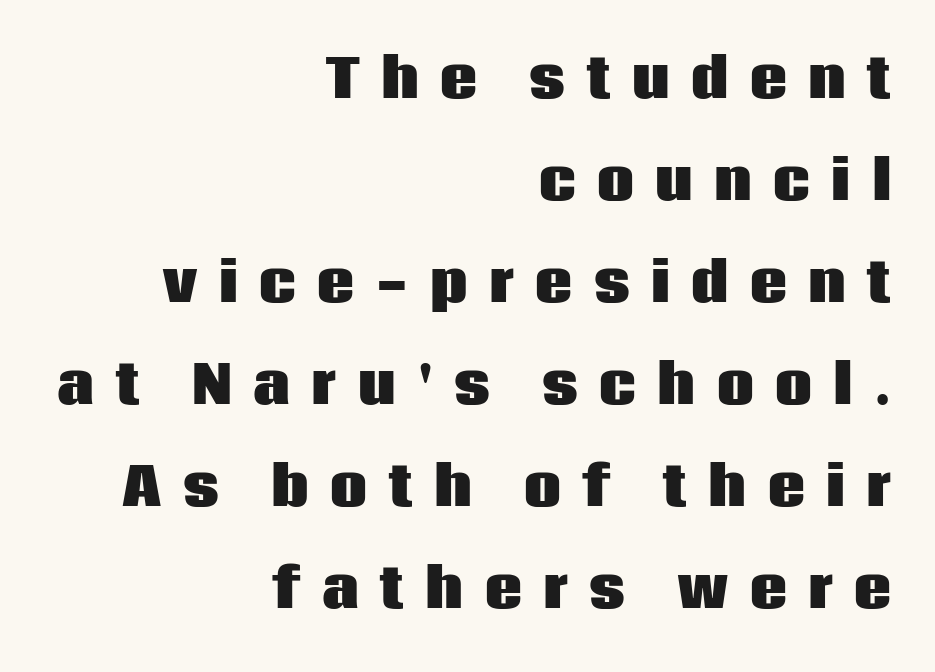
Q: Is the text bold? A: Yes.
Q: Is the text italic (slanted)? A: No, it is upright.
Q: Is the typeface a serif or a sans-serif typeface? A: Sans-serif.
Q: Is the text underlined? A: No.
Q: How is the paragraph aligned? A: Right-aligned.
Q: Is the spacing between letters normal or unusually wide? A: Unusually wide.
Q: Is the spacing between lines tight, normal or loose? A: Loose.
Q: Width (condensed, normal, or wide)? A: Normal.
Q: Stroke contrast? A: Low.
Q: x-height? A: Large.
Q: Monospaced? A: No.
